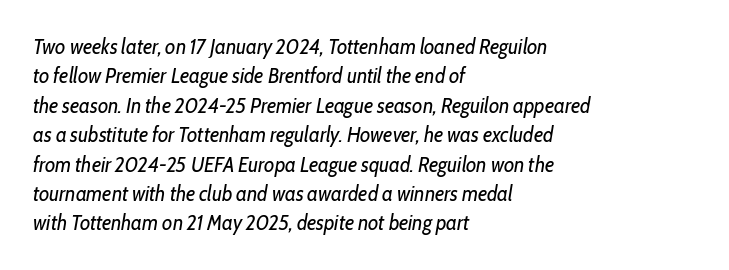
The image shows 21 px text type, italic (leaning right); set left-aligned, normal line spacing (1.4x), normal letter spacing, not underlined.
